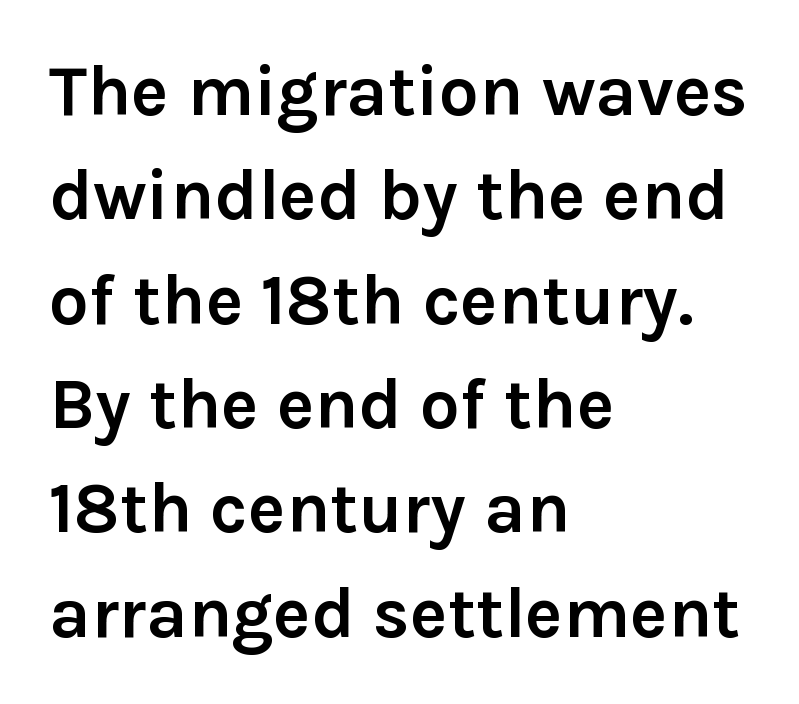
Q: Is the text bold? A: Yes.
Q: Is the text italic (slanted)? A: No, it is upright.
Q: Is the typeface a serif or a sans-serif typeface? A: Sans-serif.
Q: Is the text underlined? A: No.
Q: How is the paragraph aligned? A: Left-aligned.
Q: Is the spacing between letters normal or unusually wide? A: Normal.
Q: Is the spacing between lines tight, normal or loose? A: Normal.
Q: Width (condensed, normal, or wide)? A: Normal.
Q: Stroke contrast? A: Low.
Q: x-height? A: Medium.
Q: Monospaced? A: No.
